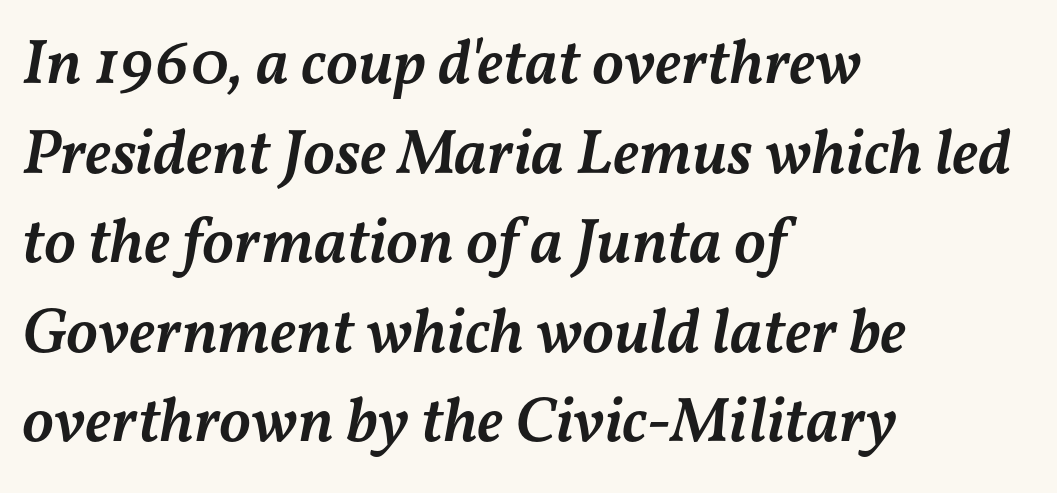
Q: Is the text bold? A: Semi-bold.
Q: Is the text italic (slanted)? A: Yes, it leans right by about 11 degrees.
Q: Is the text underlined? A: No.
Q: How is the paragraph aligned? A: Left-aligned.
Q: Is the spacing between letters normal or unusually wide? A: Normal.
Q: Is the spacing between lines tight, normal or loose? A: Normal.
Q: Width (condensed, normal, or wide)? A: Normal.
Q: Stroke contrast? A: Medium.
Q: x-height? A: Medium.
Q: Monospaced? A: No.
